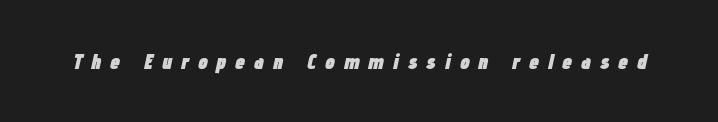
{"italic": "yes", "lean": "right", "slant_degrees": 12, "bold": "yes", "underline": "no", "letter_spacing": "wide", "letter_spacing_em": 0.4, "glyph_px": 22}
